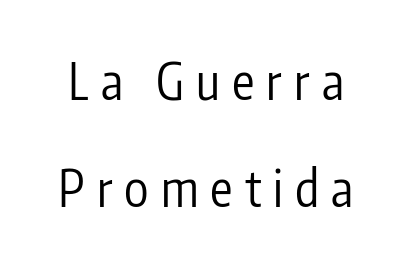
Q: Is the text bold? A: No.
Q: Is the text italic (slanted)? A: No, it is upright.
Q: Is the typeface a serif or a sans-serif typeface? A: Sans-serif.
Q: Is the text underlined? A: No.
Q: Is the spacing between letters normal or unusually wide? A: Unusually wide.
Q: Is the spacing between lines tight, normal or loose? A: Loose.
Q: Width (condensed, normal, or wide)? A: Condensed.
Q: Stroke contrast? A: Low.
Q: x-height? A: Medium.
Q: Monospaced? A: No.
